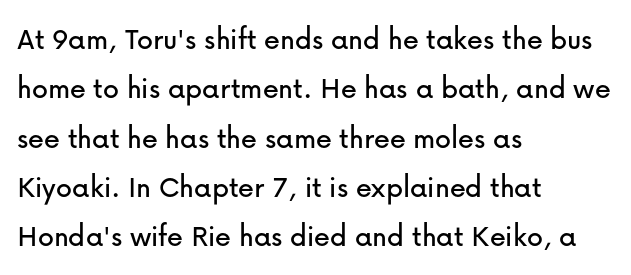
{"serif": "no", "italic": "no", "width": "normal", "stroke_contrast": "low", "x_height": "medium", "monospaced": "no", "underline": "no", "align": "left", "line_spacing": "normal", "line_spacing_ratio": 1.54, "letter_spacing": "normal", "letter_spacing_em": 0.0, "glyph_px": 32}
